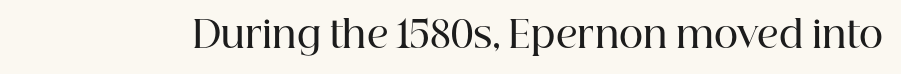
Q: Is the text bold? A: Semi-bold.
Q: Is the text italic (slanted)? A: No, it is upright.
Q: Is the typeface a serif or a sans-serif typeface? A: Serif.
Q: Is the text underlined? A: No.
Q: Is the spacing between letters normal or unusually wide? A: Normal.
Q: Width (condensed, normal, or wide)? A: Normal.
Q: Stroke contrast? A: High.
Q: x-height? A: Medium.
Q: Monospaced? A: No.
